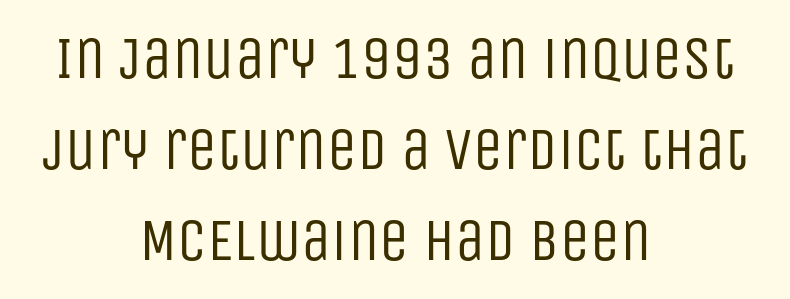
Compared with a flush-left layout, this one balances lines on the center instead. This sample has the flowing, uneven cadence of proportional lettering. The specimen reads as upright at a glance. Weight: not bold — regular or lighter. In terms of letterform style, serifs are entirely absent.
